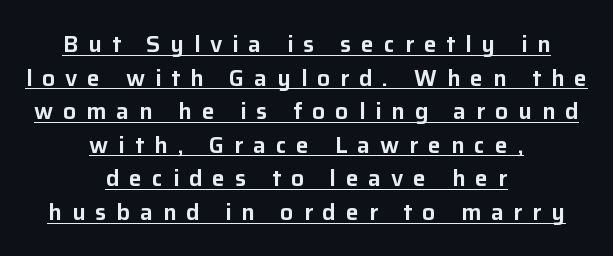
The image shows 23 px text type, upright; set centered, normal line spacing (1.46x), unusually wide letter spacing (+0.43 em), underlined.
